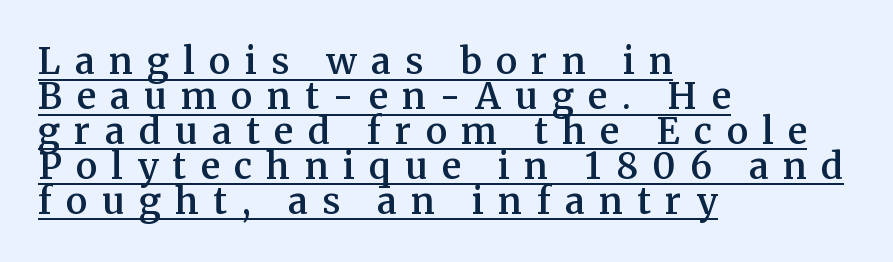
One glance says dense: line gaps are narrower than usual. Where is the straight margin? On the left. Compared with undecorated copy, this sample adds a rule below the words. Spacing verdict: proportional, widths tailored to each character. Set as a demibold, roughly 600 on the weight scale.
